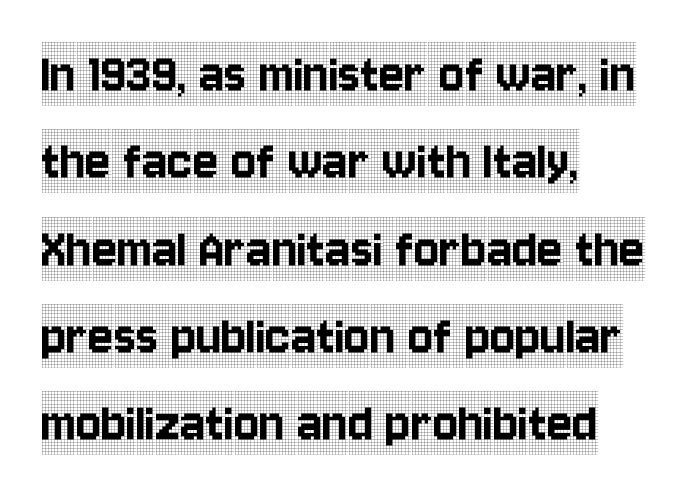
Unlike italic type, these characters show no tilt at all. Short note: letters normally spaced. The setting favours the left margin, as ordinary paragraphs usually do. Old-style or modern, the face here clearly has serifs. Here the designer chose a conventional face with non-uniform glyph widths.
